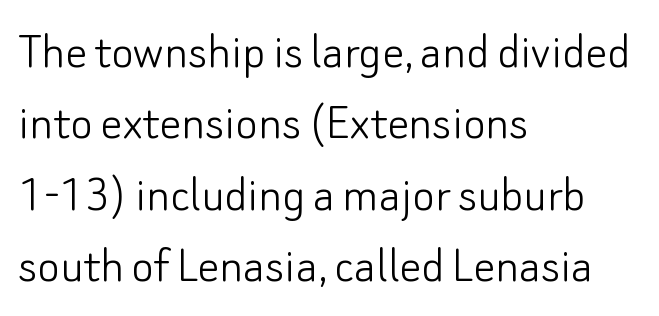
{"serif": "no", "italic": "no", "bold": "no", "weight": "light", "width": "normal", "stroke_contrast": "low", "x_height": "small", "monospaced": "no", "underline": "no", "align": "left", "line_spacing": "normal", "line_spacing_ratio": 1.32, "letter_spacing": "normal", "letter_spacing_em": 0.0, "glyph_px": 54}
